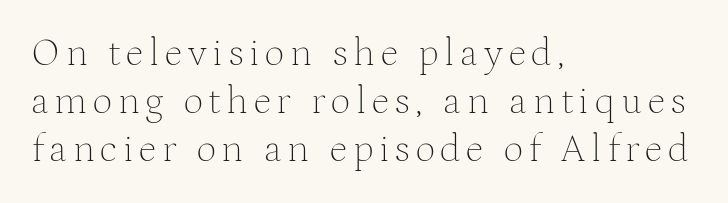
The image shows 39 px thin serif type, upright; set left-aligned, line spacing 1.23x, not underlined; medium stroke contrast and a medium x-height.
